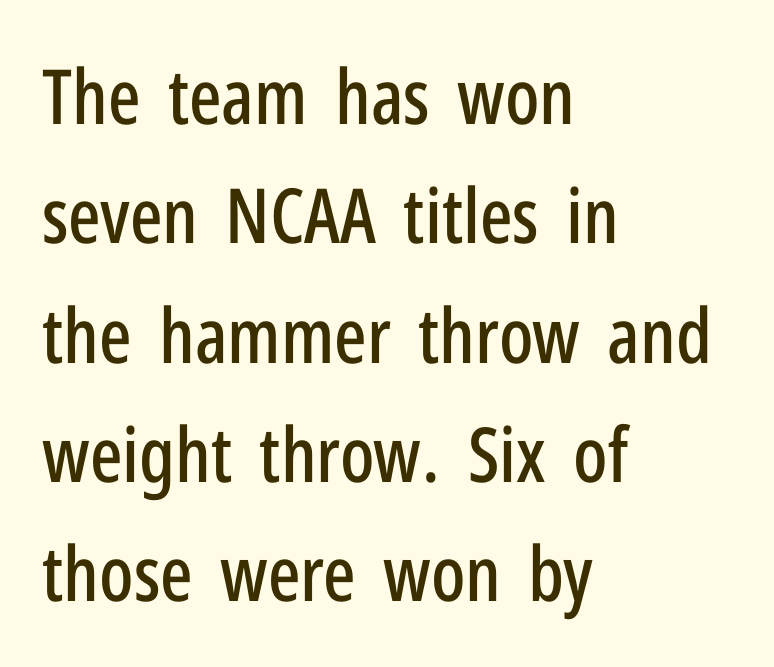
Q: Is the text italic (slanted)? A: No, it is upright.
Q: Is the typeface a serif or a sans-serif typeface? A: Sans-serif.
Q: Is the text underlined? A: No.
Q: How is the paragraph aligned? A: Left-aligned.
Q: Is the spacing between letters normal or unusually wide? A: Normal.
Q: Is the spacing between lines tight, normal or loose? A: Normal.
Q: Width (condensed, normal, or wide)? A: Condensed.
Q: Stroke contrast? A: Low.
Q: x-height? A: Medium.
Q: Monospaced? A: No.
